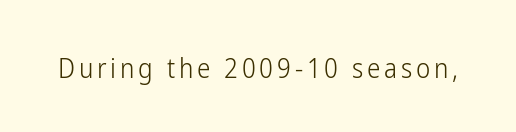
Q: Is the text bold? A: No.
Q: Is the text italic (slanted)? A: No, it is upright.
Q: Is the text underlined? A: No.
